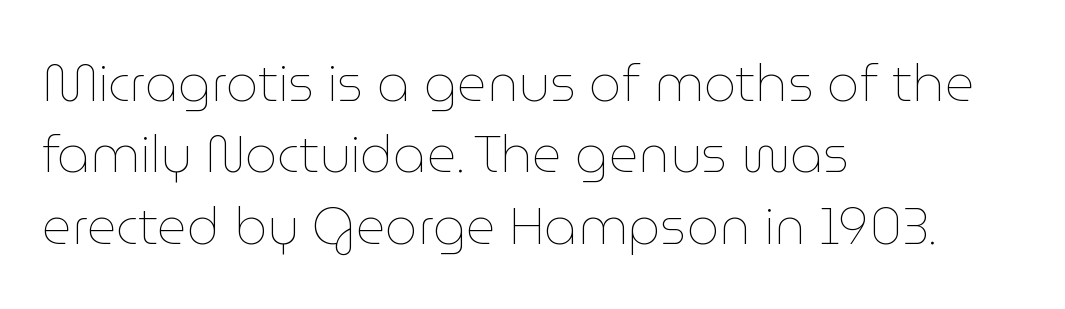
Letters have the restrained weight of plain body copy at most. The leading is moderate, giving the passage an even texture. Spacing between characters is what you'd get straight out of the box. Horizontally, the lines are justified to the leading edge only. The letters stand straight up with perfectly vertical stems. Here the designer chose a conventional face with non-uniform glyph widths.
